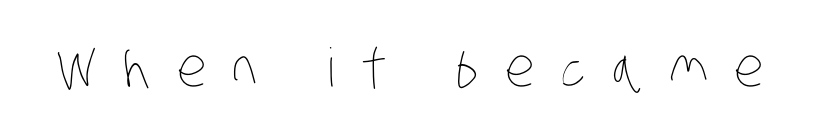
Q: Is the text bold? A: No.
Q: Is the text underlined? A: No.
Q: Is the spacing between letters normal or unusually wide? A: Unusually wide.
Q: Width (condensed, normal, or wide)? A: Condensed.
Q: Stroke contrast? A: Low.
Q: x-height? A: Large.
Q: Monospaced? A: No.
